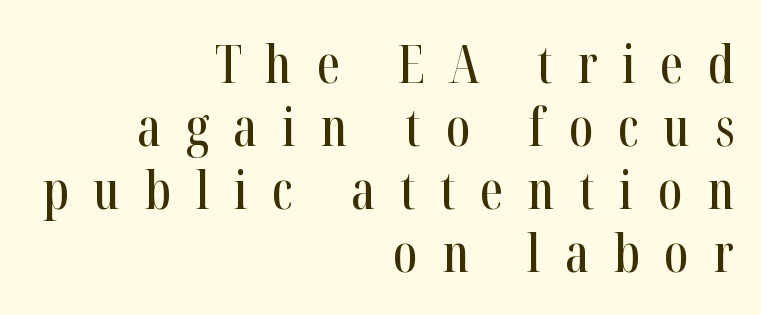
The image shows 52 px condensed serif type, upright; set right-aligned, line spacing 1.21x, unusually wide letter spacing (+0.47 em), not underlined; high stroke contrast and a medium x-height.
